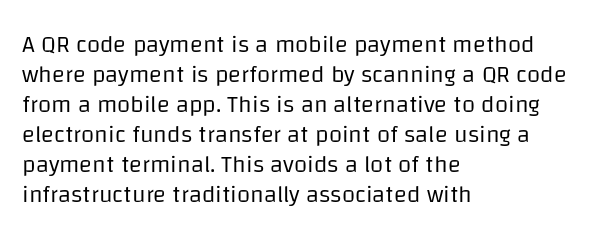
Q: Is the text bold? A: No.
Q: Is the text italic (slanted)? A: No, it is upright.
Q: Is the text underlined? A: No.
Q: How is the paragraph aligned? A: Left-aligned.
Q: Is the spacing between letters normal or unusually wide? A: Normal.
Q: Is the spacing between lines tight, normal or loose? A: Normal.
